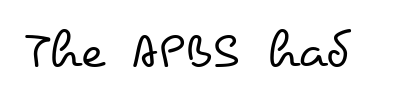
{"italic": "no", "bold": "no", "weight": "regular", "width": "wide", "stroke_contrast": "low", "x_height": "small", "monospaced": "no", "underline": "no", "letter_spacing": "normal", "letter_spacing_em": 0.0, "glyph_px": 57}
